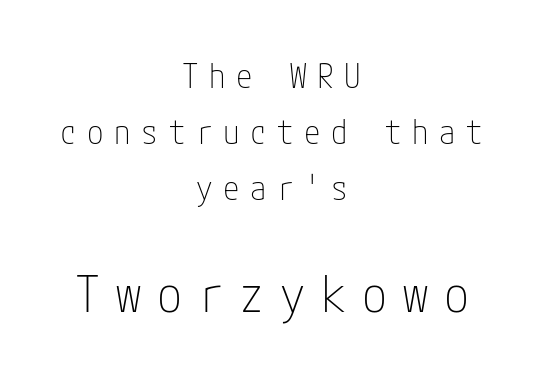
{"serif": "no", "italic": "no", "bold": "no", "weight": "thin", "width": "condensed", "stroke_contrast": "low", "x_height": "medium", "underline": "no", "align": "center", "line_spacing": "normal", "line_spacing_ratio": 1.69, "letter_spacing": "wide", "letter_spacing_em": 0.32, "larger_block": "second", "size_ratio": 1.52, "glyph_px": 50}
